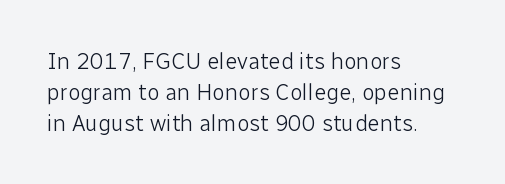
{"italic": "no", "bold": "no", "underline": "no", "align": "left", "line_spacing": "normal", "line_spacing_ratio": 1.34, "letter_spacing": "normal", "letter_spacing_em": 0.0, "glyph_px": 23}
